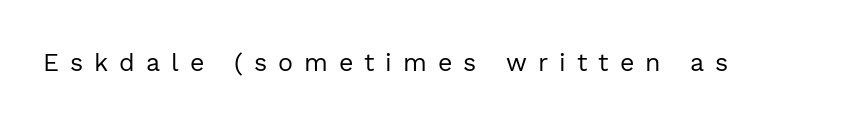
Q: Is the text bold? A: No.
Q: Is the text italic (slanted)? A: No, it is upright.
Q: Is the text underlined? A: No.
Q: Is the spacing between letters normal or unusually wide? A: Unusually wide.
